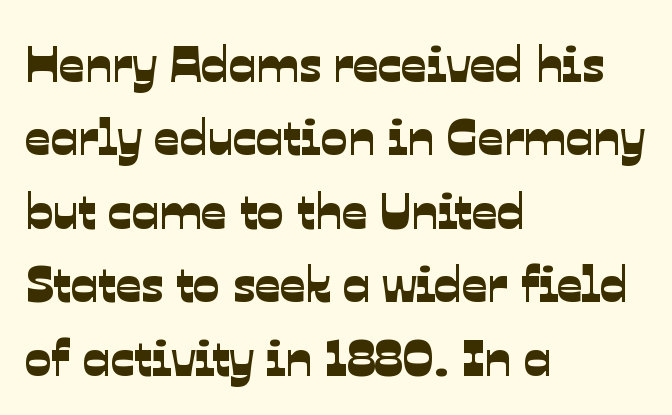
The image shows 50 px sans-serif type; set left-aligned, normal line spacing (1.47x), normal letter spacing, not underlined; low stroke contrast and a medium x-height.
